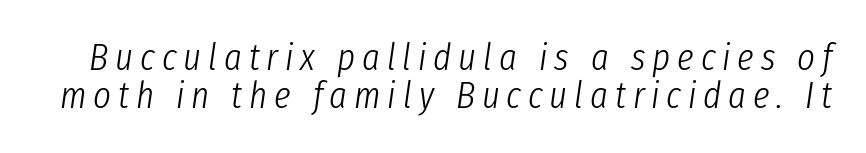
Do the characters align in a grid? No, the font is proportional. No letter is thick-stroked: the sample isn't bold. Tightly led — the rows are bunched. If you drew a line through each stem, it would be angled. Descender tails drop into unmarked territory.
